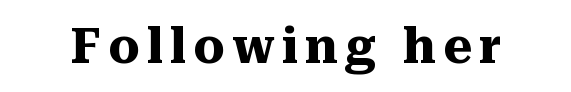
{"serif": "yes", "italic": "no", "bold": "yes", "weight": "heavy", "width": "normal", "stroke_contrast": "medium", "x_height": "medium", "monospaced": "no", "underline": "no", "glyph_px": 49}
